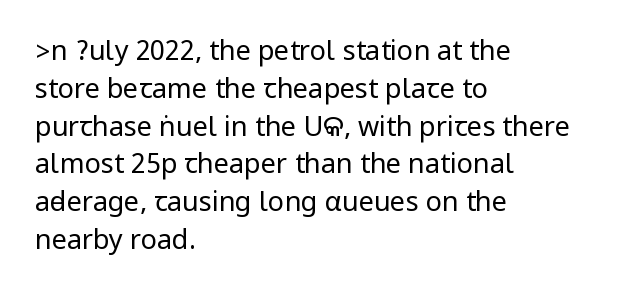
Q: Is the text bold? A: No.
Q: Is the text italic (slanted)? A: No, it is upright.
Q: Is the text underlined? A: No.
Q: How is the paragraph aligned? A: Left-aligned.
Q: Is the spacing between letters normal or unusually wide? A: Normal.
Q: Is the spacing between lines tight, normal or loose? A: Normal.
